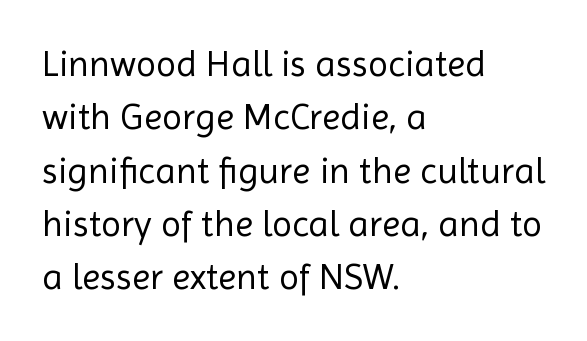
{"serif": "no", "italic": "no", "bold": "no", "weight": "regular", "width": "normal", "x_height": "medium", "monospaced": "no", "underline": "no", "align": "left", "line_spacing": "normal", "line_spacing_ratio": 1.44, "letter_spacing": "normal", "letter_spacing_em": 0.0, "glyph_px": 37}
